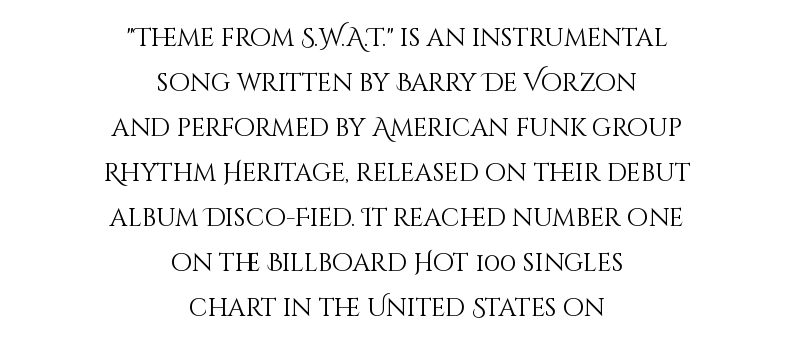
The image shows 25 px text type, upright; set centered, line spacing 1.8x, normal letter spacing, not underlined.
